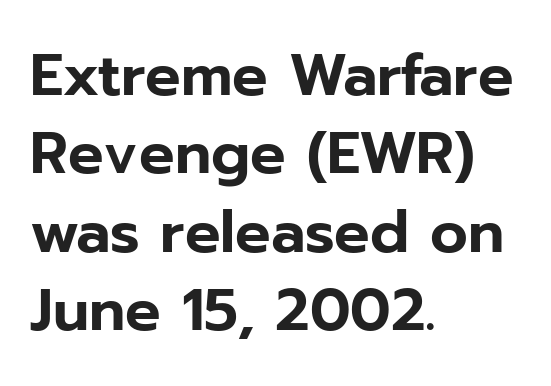
The image shows 59 px sans-serif type, upright; set left-aligned, normal line spacing (1.33x), normal letter spacing, not underlined; low stroke contrast and a medium x-height.
